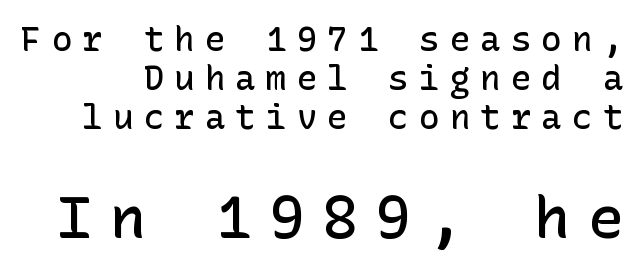
Q: Is the text bold? A: Semi-bold.
Q: Is the text italic (slanted)? A: No, it is upright.
Q: Is the typeface a serif or a sans-serif typeface? A: Sans-serif.
Q: Is the text underlined? A: No.
Q: Is the spacing between letters normal or unusually wide? A: Unusually wide.
Q: Is the spacing between lines tight, normal or loose? A: Tight.
Q: Which block of text is set in a larger size, the first (top) or the second (bottom)? A: The second (bottom) one.
Q: Width (condensed, normal, or wide)? A: Normal.
Q: Stroke contrast? A: Low.
Q: x-height? A: Medium.
